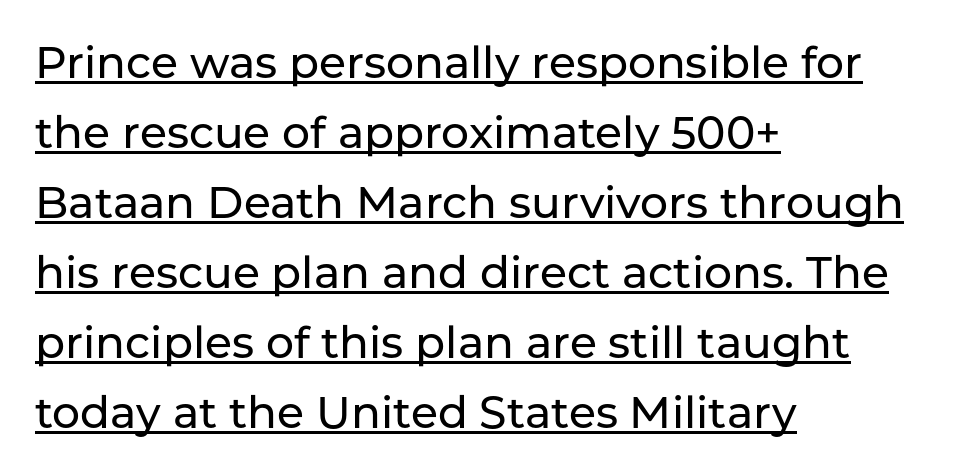
{"serif": "no", "italic": "no", "width": "normal", "stroke_contrast": "low", "x_height": "medium", "monospaced": "no", "underline": "yes", "align": "left", "line_spacing": "normal", "line_spacing_ratio": 1.59, "letter_spacing": "normal", "letter_spacing_em": 0.0, "glyph_px": 44}
